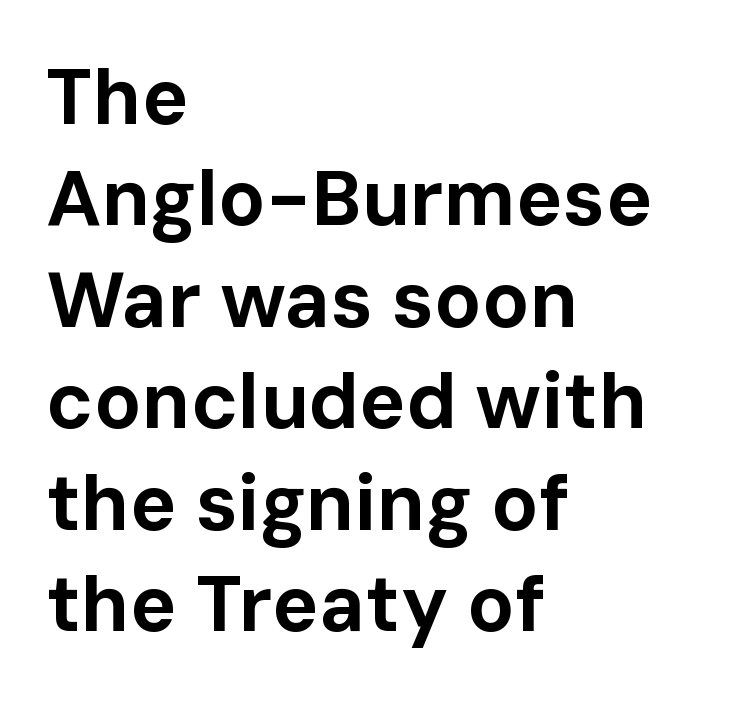
The image shows 78 px bold sans-serif type, upright; set left-aligned, normal line spacing (1.3x), normal letter spacing, not underlined; low stroke contrast and a medium x-height.
